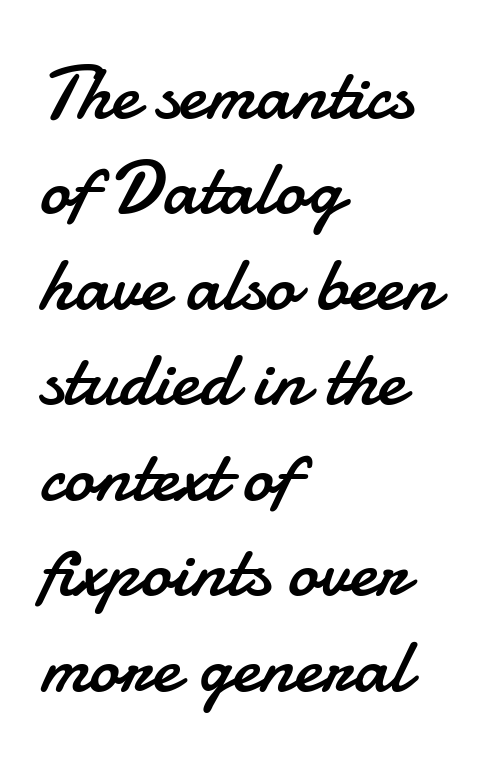
The image shows 77 px regular-weight sans-serif type; set left-aligned, line spacing 1.24x, normal letter spacing, not underlined; low stroke contrast and a small x-height.
